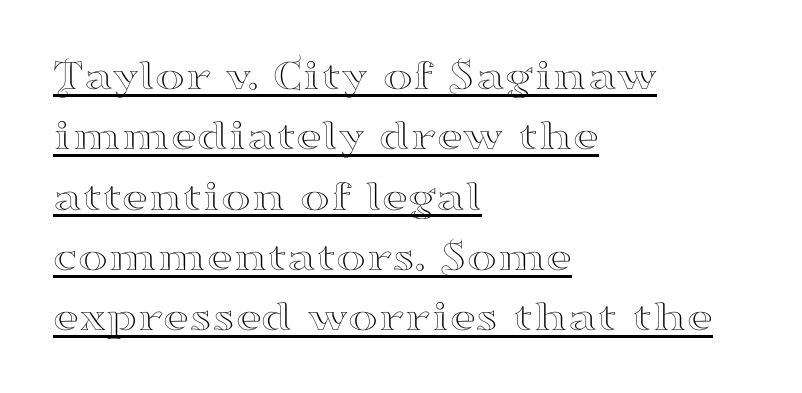
The image shows 45 px wide serif type, upright; set left-aligned, normal line spacing (1.34x), normal letter spacing, underlined; high stroke contrast and a small x-height.
